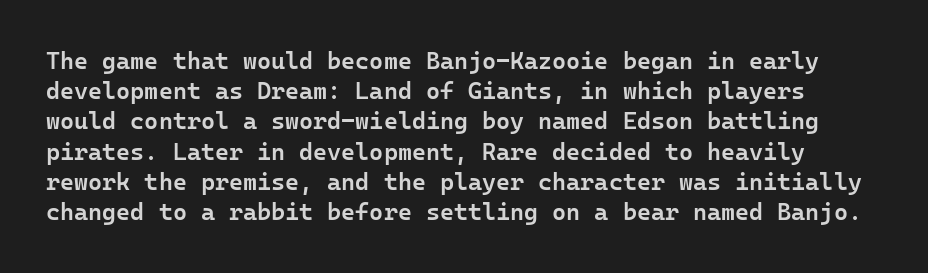
{"italic": "no", "bold": "semi", "underline": "no", "line_spacing": "normal", "line_spacing_ratio": 1.26, "letter_spacing": "normal", "letter_spacing_em": 0.0, "glyph_px": 24}
